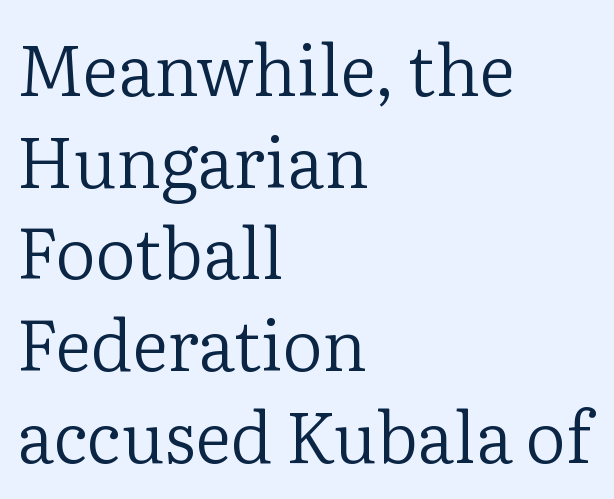
{"serif": "yes", "italic": "no", "bold": "no", "weight": "regular", "width": "normal", "stroke_contrast": "low", "x_height": "medium", "monospaced": "no", "underline": "no", "align": "left", "line_spacing": "normal", "line_spacing_ratio": 1.31, "letter_spacing": "normal", "letter_spacing_em": 0.0, "glyph_px": 70}
